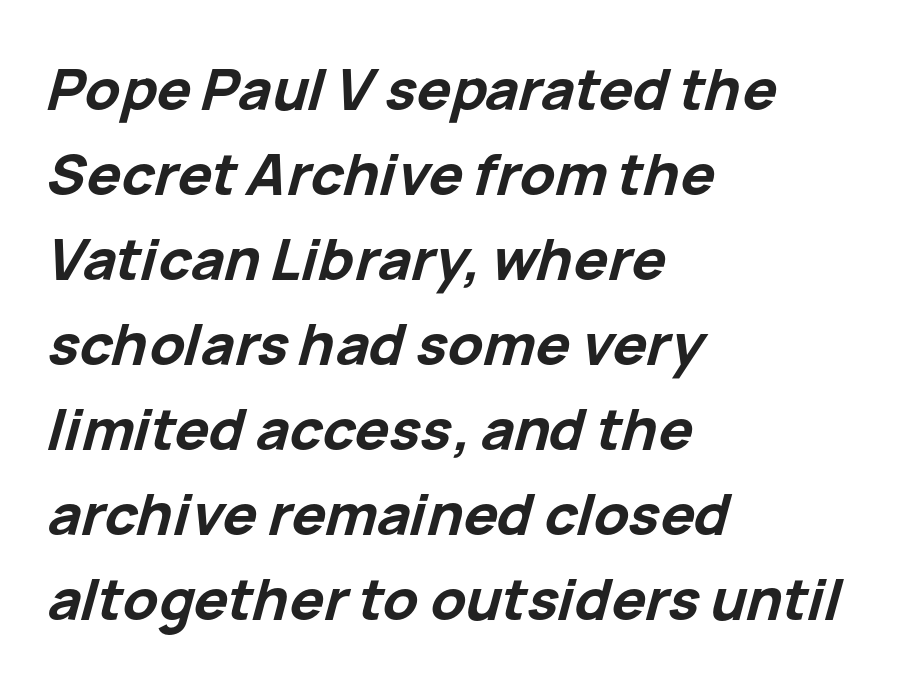
The image shows 57 px bold type, italic (leaning right); set left-aligned, normal line spacing (1.49x), normal letter spacing, not underlined; low stroke contrast and a medium x-height.
